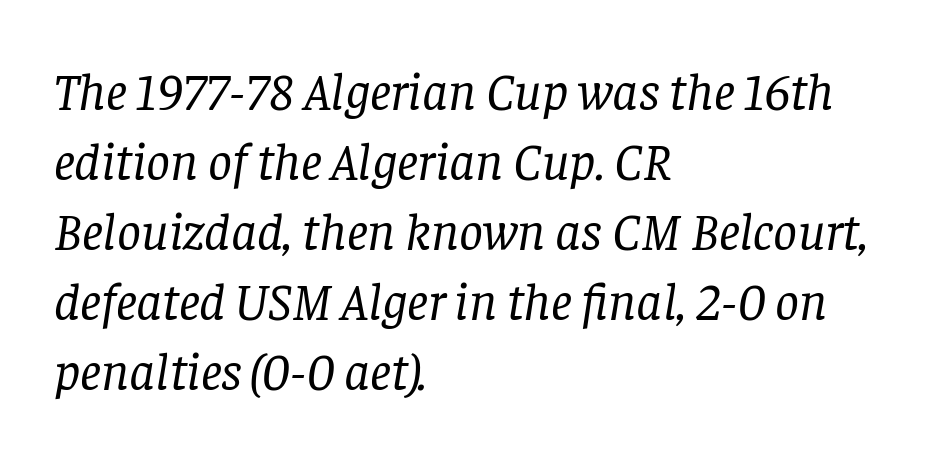
{"serif": "yes", "italic": "yes", "lean": "right", "slant_degrees": 8, "bold": "no", "weight": "regular", "width": "normal", "stroke_contrast": "low", "x_height": "large", "monospaced": "no", "underline": "no", "align": "left", "line_spacing": "normal", "line_spacing_ratio": 1.32, "letter_spacing": "normal", "letter_spacing_em": 0.0, "glyph_px": 53}
